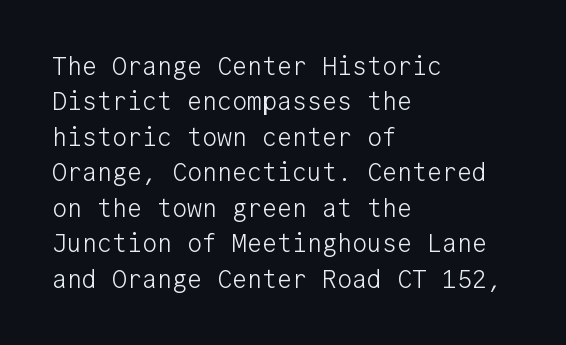
The image shows 25 px text type, upright; set left-aligned, normal line spacing (1.42x), normal letter spacing, not underlined.
